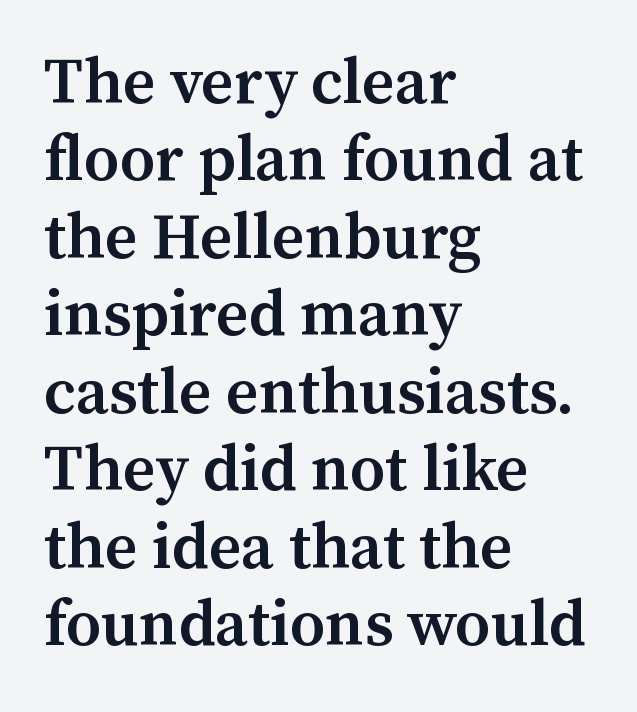
Unlike italic type, these characters show no tilt at all. Underline: absent. Each letter's strokes conclude with small projecting serifs. On the weight axis this lands at semibold, roughly 600. Caption: standard tracking, unaltered.
